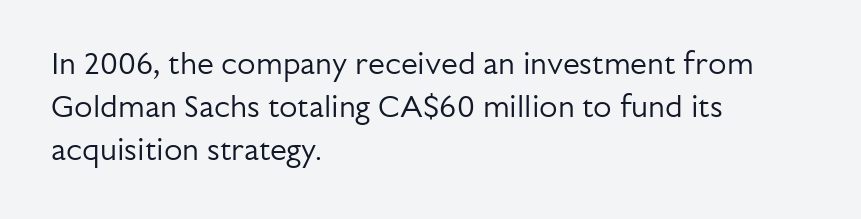
The image shows 30 px regular-weight sans-serif type, upright; set left-aligned, normal line spacing (1.43x), normal letter spacing, not underlined; low stroke contrast and a medium x-height.
